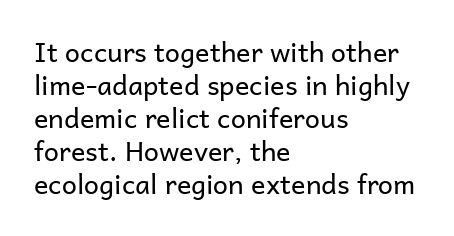
The type sits square on the baseline with zero lean. All the whitespace from short lines collects on the right. Students, note that the glyphs here touch the page at normal intervals. Weight class: somewhere from thin through regular. The foot of each line stays bare and open.
